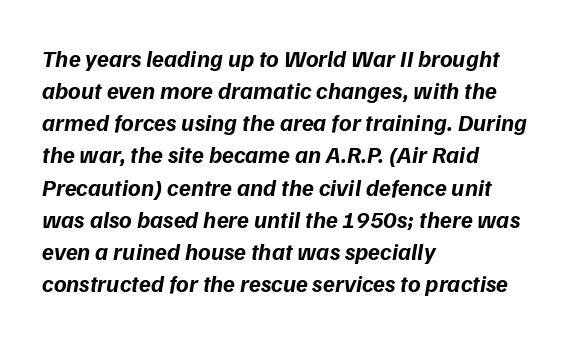
Decoration check: the copy has no underline. Rows of type keep a routine distance in the vertical direction. Every row of glyphs begins at an identical x-position on the left. Rendered with sloped, italic letterforms.
